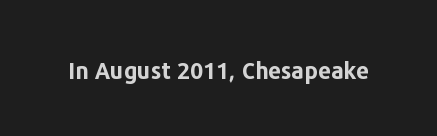
Notice how thick the strokes are: this is what a full bold looks like. In terms of letterspacing, this is plain default setting. The specimen omits any rule beneath the text block's lines. The lettering stays uniformly vertical, giving the passage a roman look.
